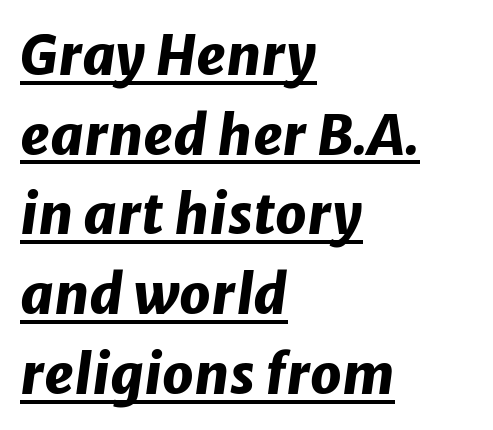
Q: Is the text bold? A: Yes.
Q: Is the text italic (slanted)? A: Yes, it leans right by about 8 degrees.
Q: Is the text underlined? A: Yes.
Q: How is the paragraph aligned? A: Left-aligned.
Q: Is the spacing between letters normal or unusually wide? A: Normal.
Q: Is the spacing between lines tight, normal or loose? A: Normal.
Q: Width (condensed, normal, or wide)? A: Normal.
Q: Stroke contrast? A: Low.
Q: x-height? A: Medium.
Q: Monospaced? A: No.
